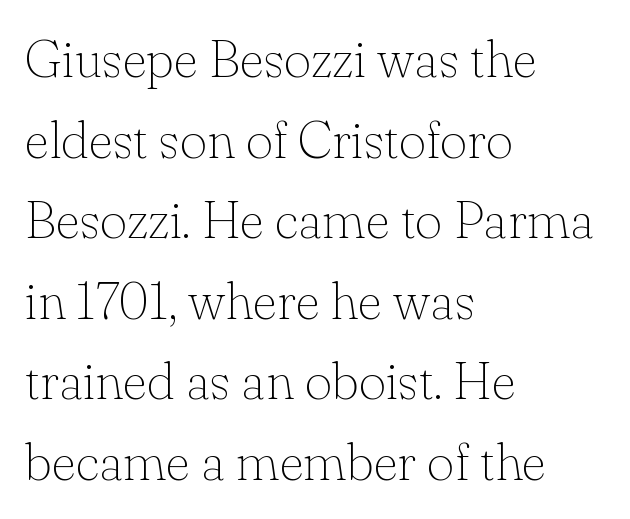
{"serif": "yes", "italic": "no", "bold": "no", "weight": "thin", "width": "normal", "stroke_contrast": "low", "x_height": "small", "monospaced": "no", "underline": "no", "align": "left", "line_spacing": "normal", "line_spacing_ratio": 1.52, "letter_spacing": "normal", "letter_spacing_em": 0.0, "glyph_px": 53}
